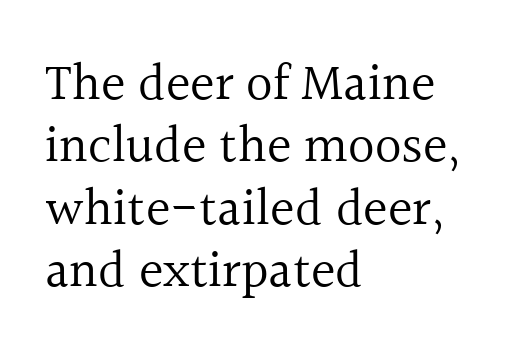
The image shows 52 px regular-weight serif type, upright; set left-aligned, line spacing 1.2x, normal letter spacing, not underlined; a medium x-height.
